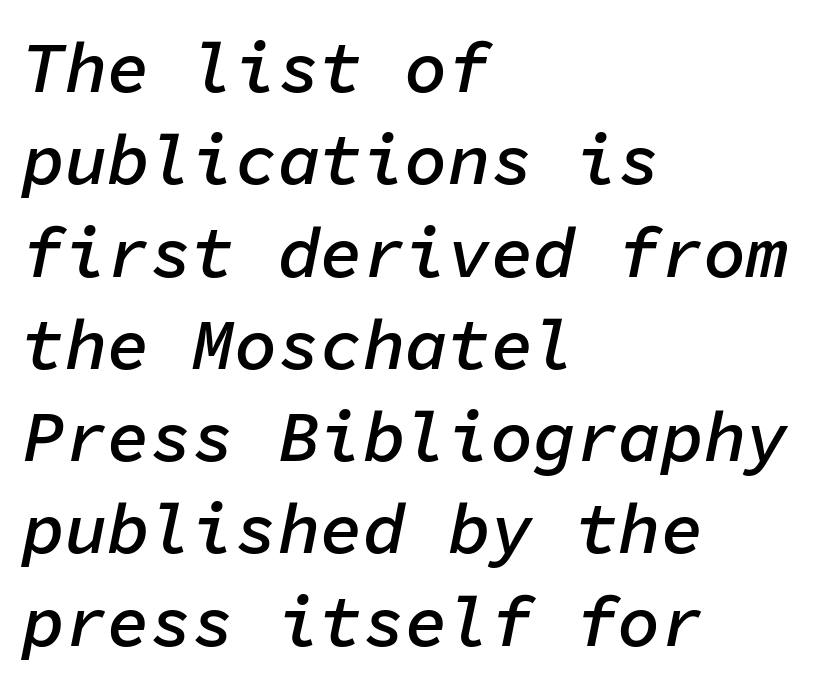
{"italic": "yes", "lean": "right", "slant_degrees": 11, "bold": "semi", "weight": "semibold", "width": "normal", "stroke_contrast": "low", "x_height": "medium", "monospaced": "yes", "underline": "no", "align": "left", "line_spacing": "normal", "line_spacing_ratio": 1.3, "letter_spacing": "normal", "letter_spacing_em": 0.0, "glyph_px": 71}
